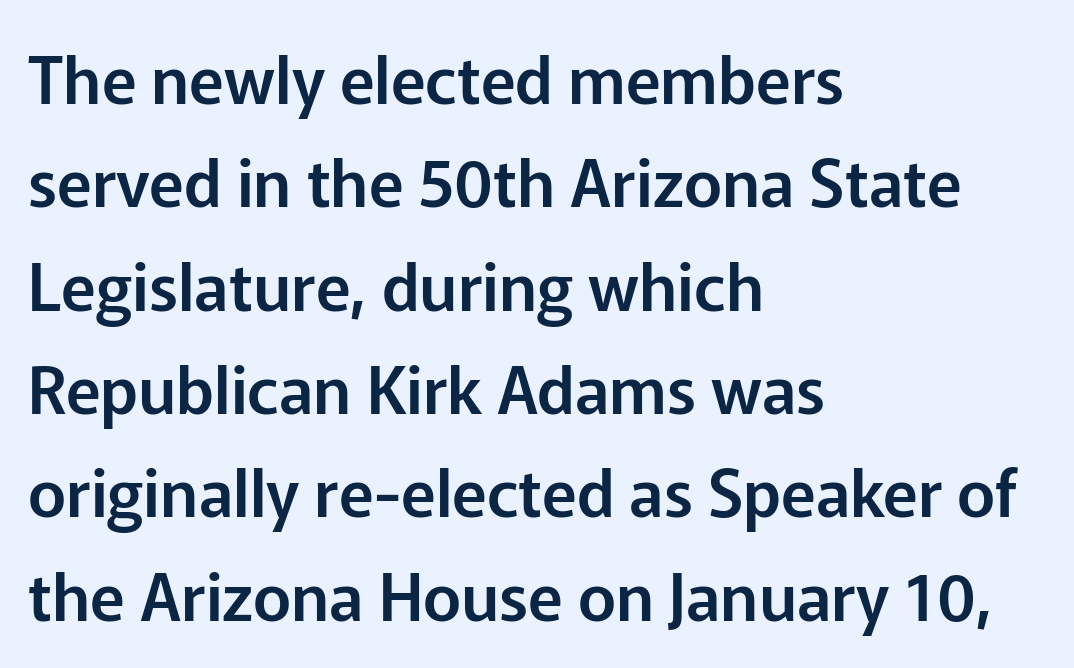
The image shows 65 px sans-serif type, upright; set left-aligned, normal line spacing (1.59x), normal letter spacing, not underlined; low stroke contrast and a medium x-height.
